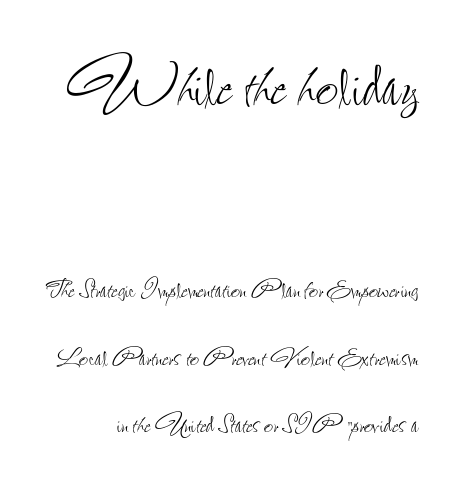
Anything drawn beneath the words? Only blank space. This is not heavy type; no bold has been used. In terms of letterspacing, this is plain default setting. Rows of type keep a wide berth in the vertical direction. Think of a printed novel: that variable character pitch is what you see here.
